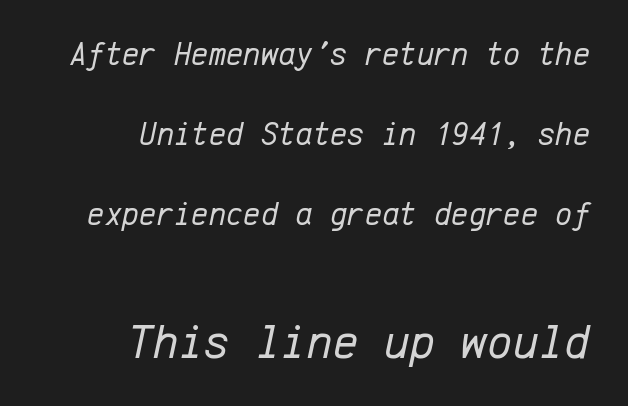
Q: Is the text bold? A: No.
Q: Is the text italic (slanted)? A: Yes, it leans right by about 12 degrees.
Q: Is the text underlined? A: No.
Q: How is the paragraph aligned? A: Right-aligned.
Q: Is the spacing between letters normal or unusually wide? A: Normal.
Q: Is the spacing between lines tight, normal or loose? A: Loose.
Q: Which block of text is set in a larger size, the first (top) or the second (bottom)? A: The second (bottom) one.
Q: Width (condensed, normal, or wide)? A: Normal.
Q: Stroke contrast? A: Low.
Q: x-height? A: Medium.
Q: Monospaced? A: Yes.
